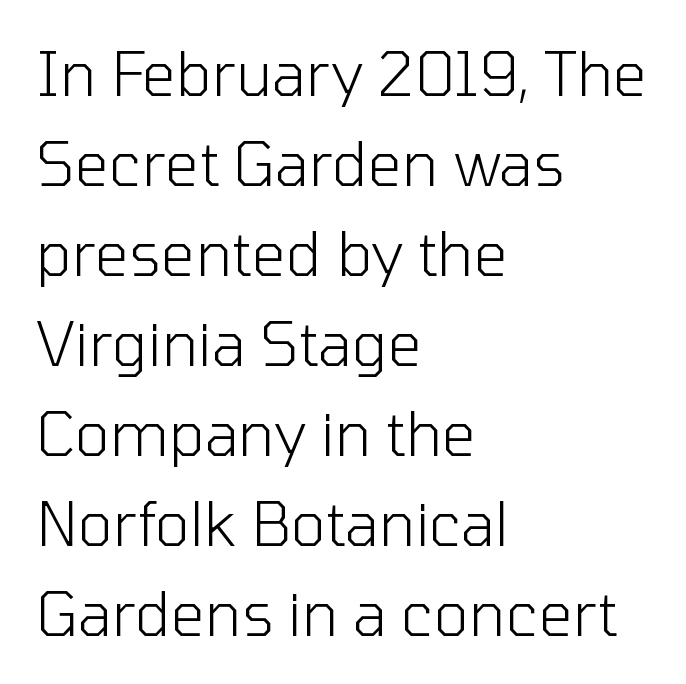
Q: Is the text bold? A: No.
Q: Is the text italic (slanted)? A: No, it is upright.
Q: Is the typeface a serif or a sans-serif typeface? A: Sans-serif.
Q: Is the text underlined? A: No.
Q: How is the paragraph aligned? A: Left-aligned.
Q: Is the spacing between letters normal or unusually wide? A: Normal.
Q: Is the spacing between lines tight, normal or loose? A: Normal.
Q: Width (condensed, normal, or wide)? A: Normal.
Q: Stroke contrast? A: Low.
Q: x-height? A: Medium.
Q: Monospaced? A: No.
